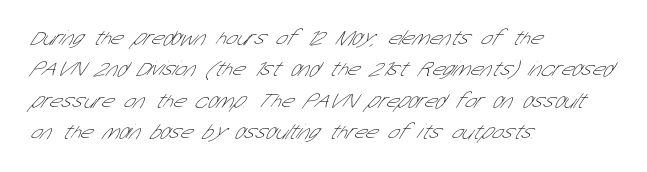
{"bold": "no", "underline": "no", "align": "left", "line_spacing": "normal", "line_spacing_ratio": 1.49, "letter_spacing": "normal", "letter_spacing_em": 0.0, "glyph_px": 21}
